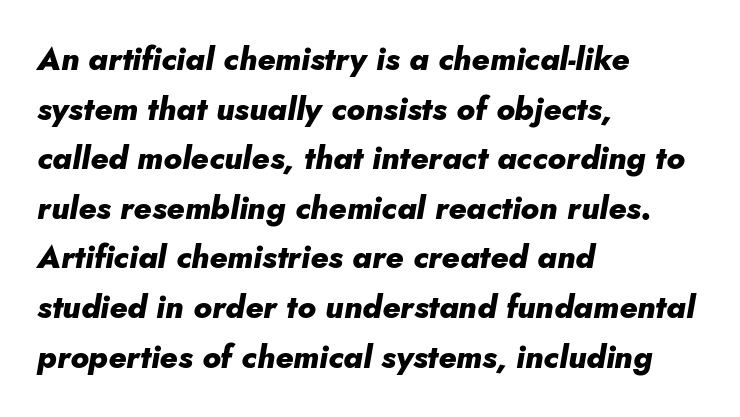
The rows are spaced the way most documents space them. All the whitespace from short lines collects on the right. Does extra space separate the letters? No, they use regular spacing. Note the varied advance widths — an 'i' is clearly narrower than an 'm'. Is the type slanted? Yes — the strokes lean at a clear angle. The area under the type is left untouched.
